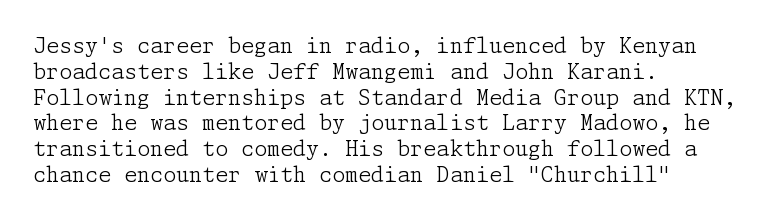
The image shows 21 px text type, upright; set left-aligned, line spacing 1.23x, normal letter spacing, not underlined.
